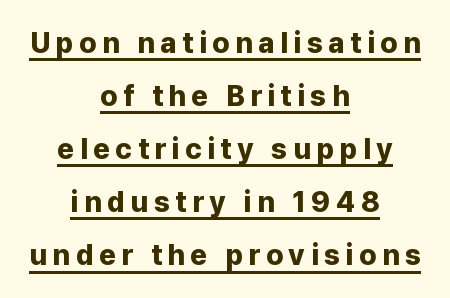
{"serif": "no", "italic": "no", "bold": "yes", "weight": "bold", "width": "normal", "stroke_contrast": "low", "x_height": "medium", "monospaced": "no", "underline": "yes", "align": "center", "line_spacing_ratio": 1.83, "glyph_px": 29}
